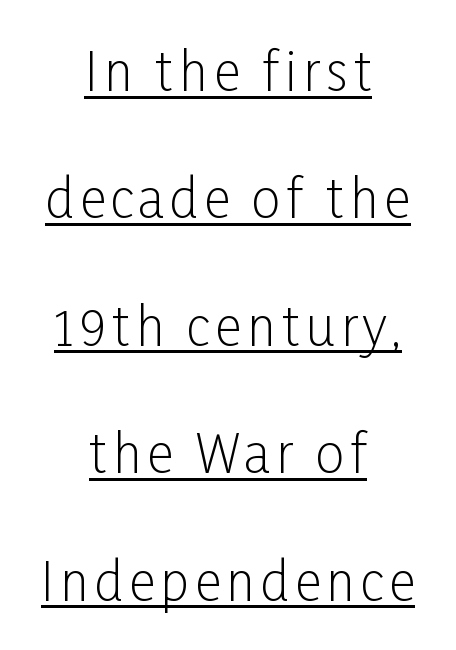
The image shows 52 px light, condensed sans-serif type, upright; set centered, loose line spacing (2.45x), underlined; low stroke contrast and a medium x-height.
